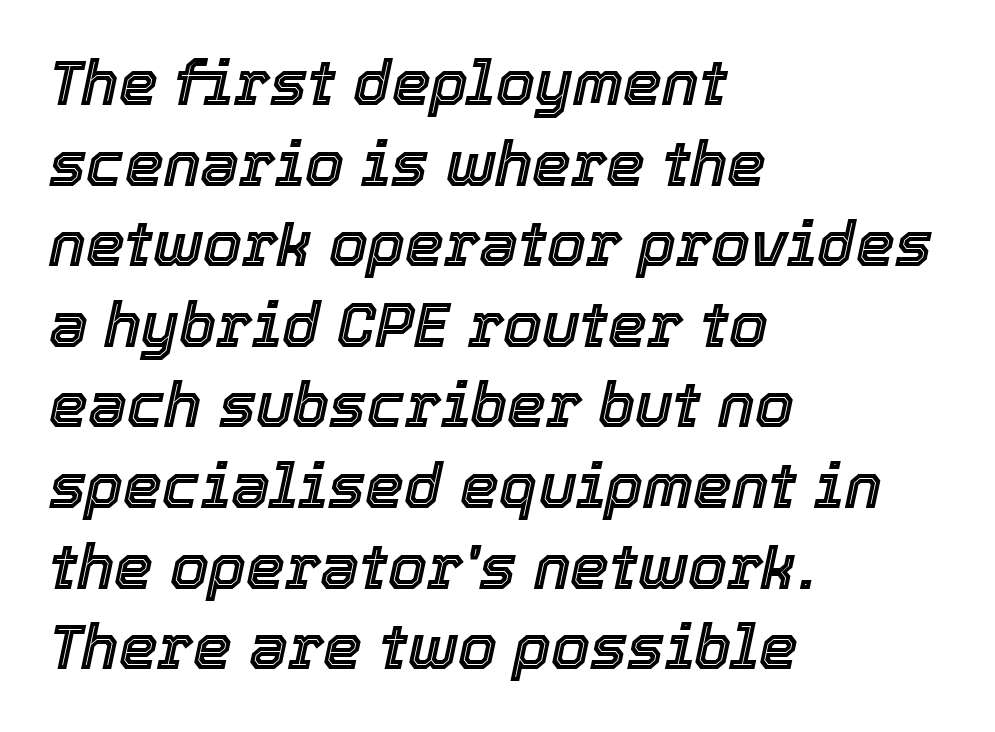
The letters advance in unequal steps, a hallmark of proportional type. Check under the words: just untouched page. A typesetter would call this leading conventional body-copy spacing. Is the type slanted? Yes — the strokes lean at a clear angle. Line beginnings align vertically; line endings do not. There is no visible air inserted between adjacent glyphs.
